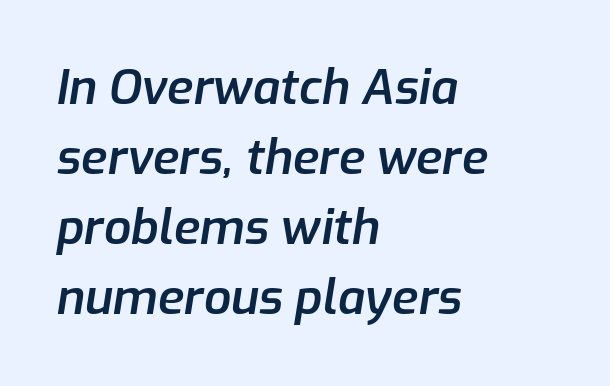
{"italic": "yes", "lean": "right", "slant_degrees": 9, "bold": "semi", "weight": "semibold", "width": "normal", "stroke_contrast": "low", "x_height": "medium", "monospaced": "no", "underline": "no", "align": "left", "line_spacing": "normal", "line_spacing_ratio": 1.46, "letter_spacing": "normal", "letter_spacing_em": 0.0, "glyph_px": 48}
